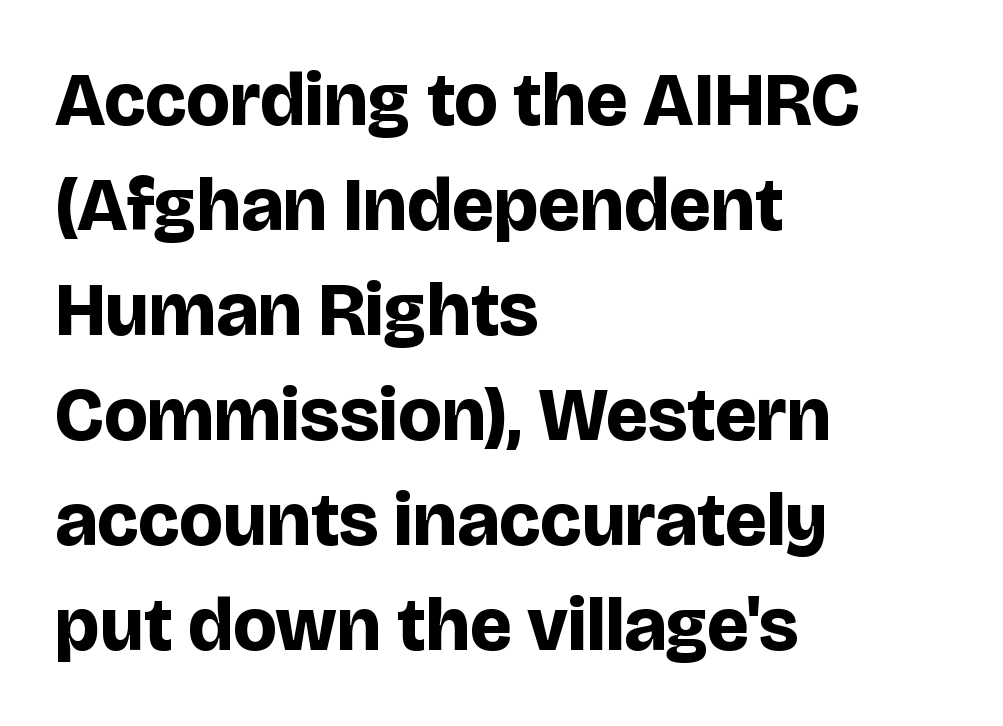
The image shows 75 px bold sans-serif type, upright; set left-aligned, normal line spacing (1.4x), normal letter spacing, not underlined; low stroke contrast and a large x-height.
